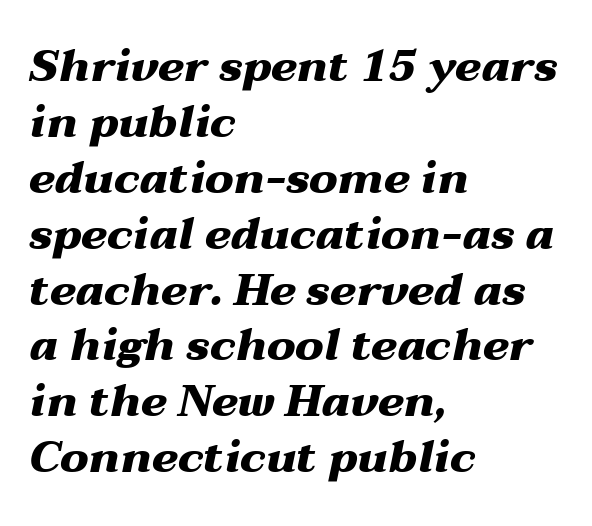
Q: Is the text bold? A: Yes.
Q: Is the text italic (slanted)? A: Yes, it leans right by about 12 degrees.
Q: Is the text underlined? A: No.
Q: How is the paragraph aligned? A: Left-aligned.
Q: Is the spacing between letters normal or unusually wide? A: Normal.
Q: Is the spacing between lines tight, normal or loose? A: Normal.
Q: Width (condensed, normal, or wide)? A: Wide.
Q: Stroke contrast? A: Medium.
Q: x-height? A: Medium.
Q: Monospaced? A: No.
